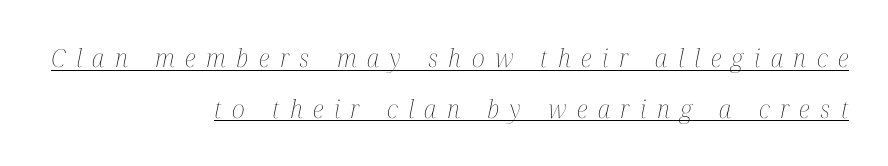
Widely set lines give the paragraph a tall, airy silhouette. The typography opts for an oblique posture over an upright one. The words here are underlined. Unbolded letterforms with no extra heft. Letter spacing: wide.
